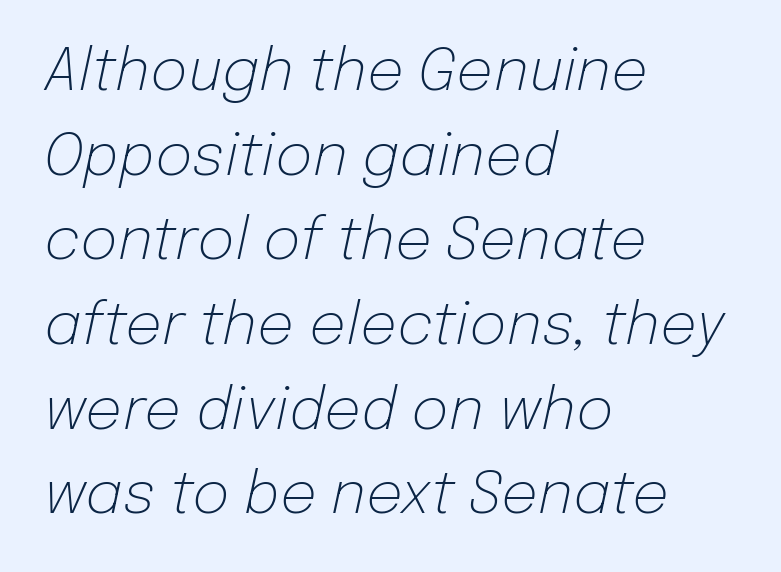
{"italic": "yes", "lean": "right", "slant_degrees": 12, "bold": "no", "weight": "light", "width": "normal", "stroke_contrast": "low", "x_height": "medium", "monospaced": "no", "underline": "no", "align": "left", "line_spacing": "normal", "line_spacing_ratio": 1.46, "letter_spacing": "normal", "letter_spacing_em": 0.0, "glyph_px": 58}
